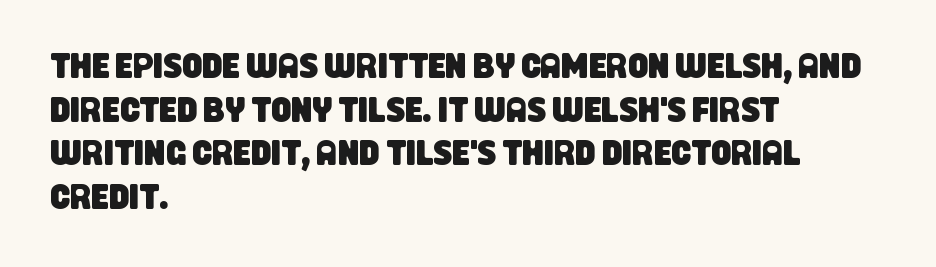
Compared with a centered layout, this one pins lines to the left instead. The leading is moderate, giving the passage an even texture. Nobody touched the tracking dial on this one. The face used here is proportionally spaced, like ordinary book or web type. This is sans-serif lettering, the kind often seen on screens and signage. Only glyphs here, with clear space below each row.
